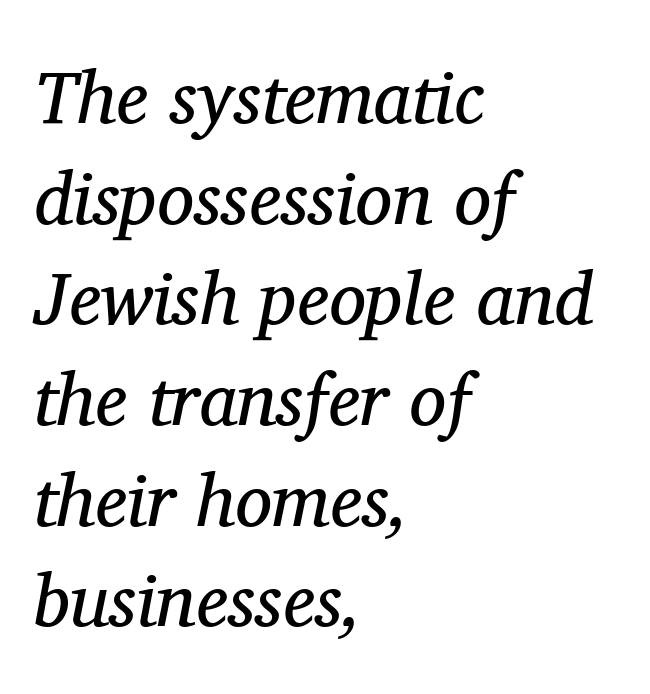
Q: Is the text bold? A: No.
Q: Is the text italic (slanted)? A: Yes, it leans right by about 11 degrees.
Q: Is the typeface a serif or a sans-serif typeface? A: Serif.
Q: Is the text underlined? A: No.
Q: How is the paragraph aligned? A: Left-aligned.
Q: Is the spacing between letters normal or unusually wide? A: Normal.
Q: Is the spacing between lines tight, normal or loose? A: Normal.
Q: Width (condensed, normal, or wide)? A: Normal.
Q: Stroke contrast? A: Medium.
Q: x-height? A: Medium.
Q: Monospaced? A: No.
